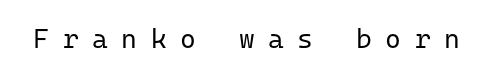
Q: Is the text bold? A: No.
Q: Is the text italic (slanted)? A: No, it is upright.
Q: Is the text underlined? A: No.
Q: Is the spacing between letters normal or unusually wide? A: Unusually wide.
